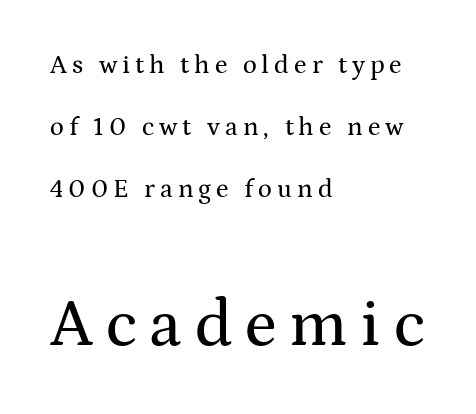
Q: Is the text italic (slanted)? A: No, it is upright.
Q: Is the typeface a serif or a sans-serif typeface? A: Serif.
Q: Is the text underlined? A: No.
Q: How is the paragraph aligned? A: Left-aligned.
Q: Is the spacing between lines tight, normal or loose? A: Loose.
Q: Which block of text is set in a larger size, the first (top) or the second (bottom)? A: The second (bottom) one.
Q: Width (condensed, normal, or wide)? A: Wide.
Q: Stroke contrast? A: Medium.
Q: x-height? A: Medium.
Q: Monospaced? A: No.
